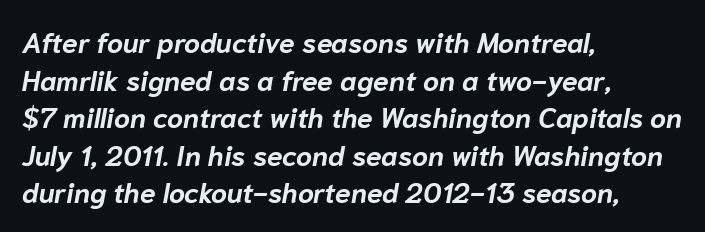
Q: Is the text bold? A: Yes.
Q: Is the text italic (slanted)? A: Yes, it leans right by about 10 degrees.
Q: Is the text underlined? A: No.
Q: How is the paragraph aligned? A: Left-aligned.
Q: Is the spacing between letters normal or unusually wide? A: Normal.
Q: Is the spacing between lines tight, normal or loose? A: Normal.
Q: Width (condensed, normal, or wide)? A: Normal.
Q: Stroke contrast? A: Low.
Q: x-height? A: Medium.
Q: Monospaced? A: No.
